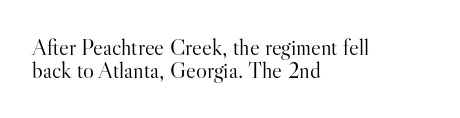
Q: Is the text bold? A: No.
Q: Is the text italic (slanted)? A: No, it is upright.
Q: Is the text underlined? A: No.
Q: How is the paragraph aligned? A: Left-aligned.
Q: Is the spacing between letters normal or unusually wide? A: Normal.
Q: Is the spacing between lines tight, normal or loose? A: Tight.
